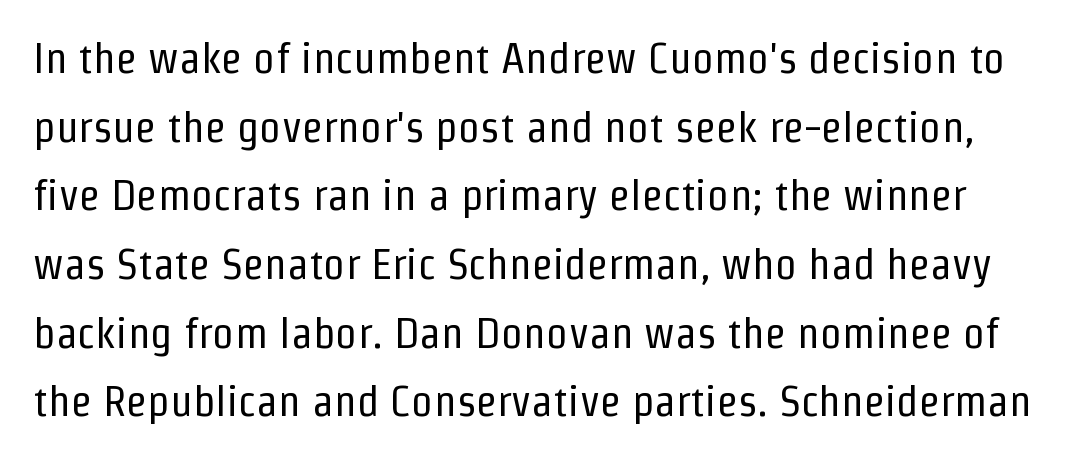
The strip under each line holds only bare page. Stroke terminals: plain, sans-serif. Caption: standard tracking, unaltered. A light-to-regular cut is what we see here. How would I describe the line gaps? Plain and ordinary.
